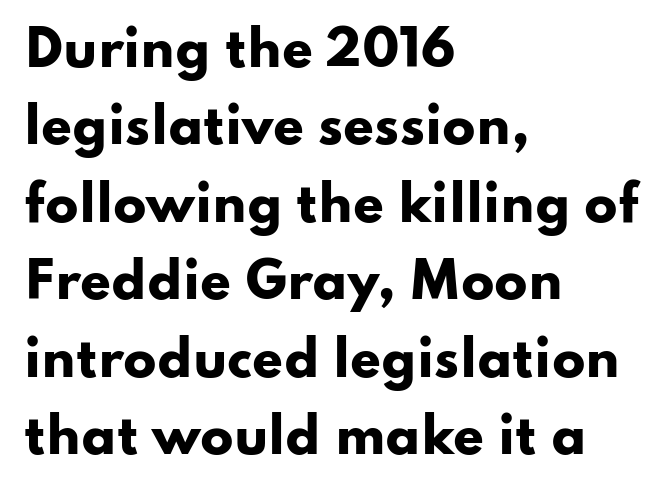
Q: Is the text bold? A: Yes.
Q: Is the text italic (slanted)? A: No, it is upright.
Q: Is the typeface a serif or a sans-serif typeface? A: Sans-serif.
Q: Is the text underlined? A: No.
Q: How is the paragraph aligned? A: Left-aligned.
Q: Is the spacing between letters normal or unusually wide? A: Normal.
Q: Is the spacing between lines tight, normal or loose? A: Normal.
Q: Width (condensed, normal, or wide)? A: Wide.
Q: Stroke contrast? A: Low.
Q: x-height? A: Small.
Q: Monospaced? A: No.
